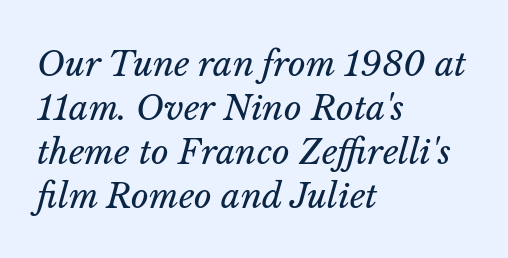
The paragraph shown leans on its left margin. If you drew a line through each stem, it would be angled. Students, note that the glyphs here touch the page at normal intervals. The weight would be labelled regular, book, light, or lighter still. This block has exactly the height ordinary leading produces.
